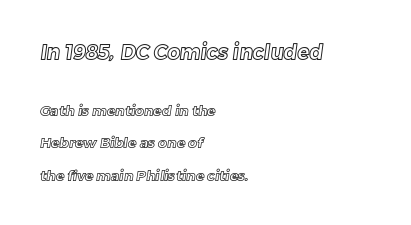
Q: Is the text underlined? A: No.
Q: How is the paragraph aligned? A: Left-aligned.
Q: Is the spacing between letters normal or unusually wide? A: Normal.
Q: Is the spacing between lines tight, normal or loose? A: Loose.
Q: Which block of text is set in a larger size, the first (top) or the second (bottom)? A: The first (top) one.
